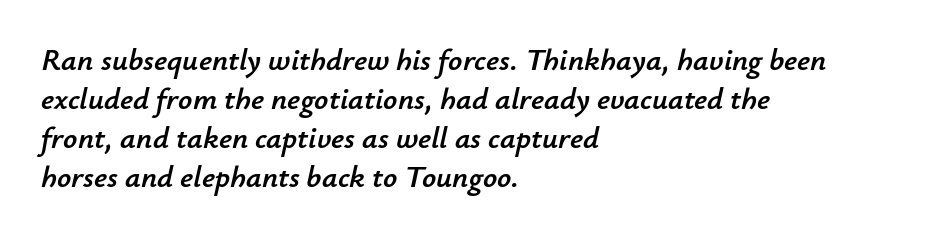
{"italic": "yes", "lean": "right", "slant_degrees": 12, "width": "normal", "stroke_contrast": "low", "x_height": "small", "monospaced": "no", "underline": "no", "align": "left", "line_spacing": "normal", "line_spacing_ratio": 1.26, "letter_spacing": "normal", "letter_spacing_em": 0.0, "glyph_px": 31}
